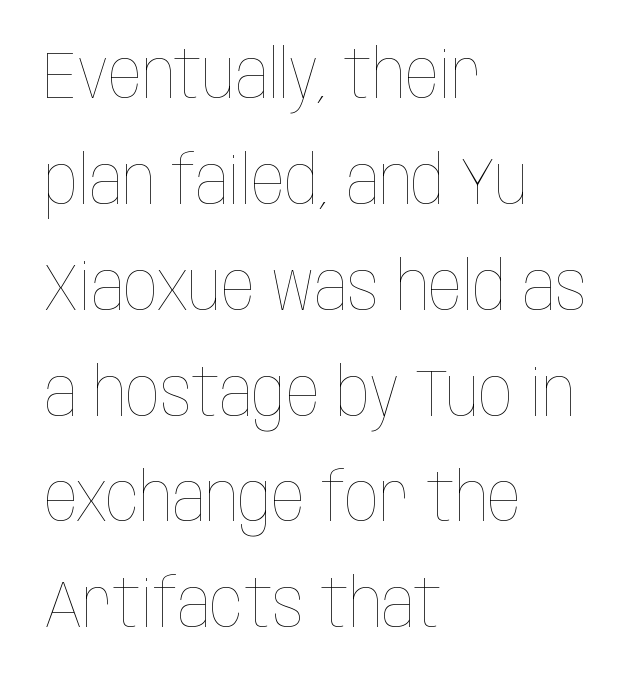
{"italic": "no", "bold": "no", "weight": "thin", "width": "condensed", "stroke_contrast": "low", "x_height": "large", "monospaced": "no", "underline": "no", "align": "left", "line_spacing": "normal", "line_spacing_ratio": 1.58, "letter_spacing": "normal", "letter_spacing_em": 0.0, "glyph_px": 67}
